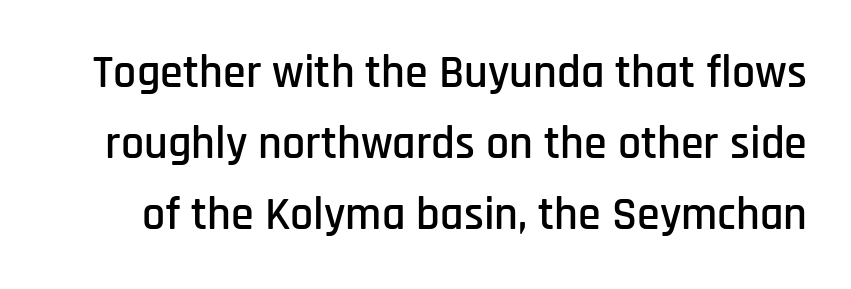
Q: Is the text italic (slanted)? A: No, it is upright.
Q: Is the typeface a serif or a sans-serif typeface? A: Sans-serif.
Q: Is the text underlined? A: No.
Q: Is the spacing between letters normal or unusually wide? A: Normal.
Q: Is the spacing between lines tight, normal or loose? A: Normal.
Q: Width (condensed, normal, or wide)? A: Condensed.
Q: Stroke contrast? A: Low.
Q: x-height? A: Large.
Q: Monospaced? A: No.
